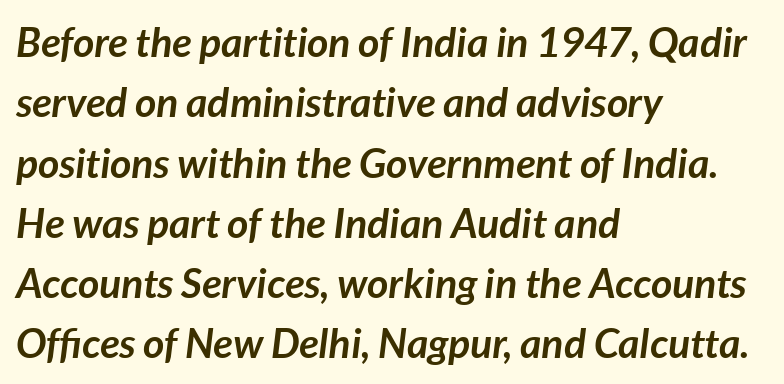
The image shows 41 px semibold type, italic (leaning right); set left-aligned, normal line spacing (1.47x), normal letter spacing, not underlined; low stroke contrast and a medium x-height.
